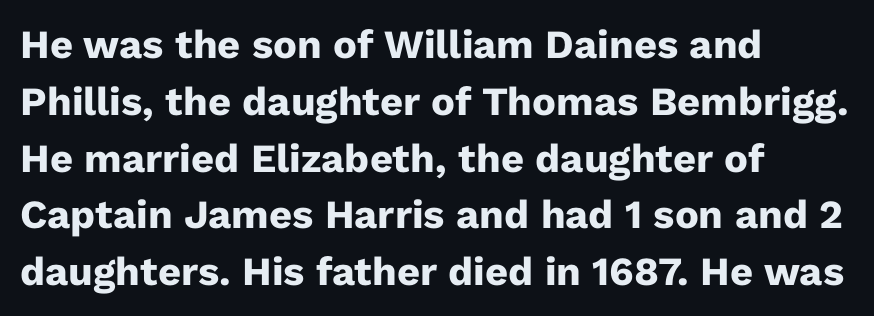
Q: Is the text bold? A: Yes.
Q: Is the text italic (slanted)? A: No, it is upright.
Q: Is the typeface a serif or a sans-serif typeface? A: Sans-serif.
Q: Is the text underlined? A: No.
Q: How is the paragraph aligned? A: Left-aligned.
Q: Is the spacing between letters normal or unusually wide? A: Normal.
Q: Is the spacing between lines tight, normal or loose? A: Normal.
Q: Width (condensed, normal, or wide)? A: Normal.
Q: Stroke contrast? A: Low.
Q: x-height? A: Medium.
Q: Monospaced? A: No.
